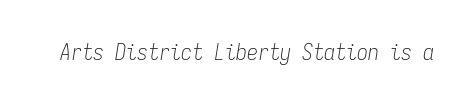
Q: Is the text bold? A: No.
Q: Is the text italic (slanted)? A: Yes, it leans right by about 9 degrees.
Q: Is the text underlined? A: No.
Q: Is the spacing between letters normal or unusually wide? A: Normal.
